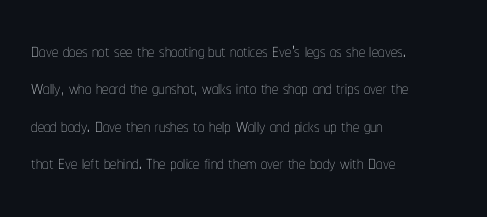
Q: Is the text bold? A: No.
Q: Is the text italic (slanted)? A: No, it is upright.
Q: Is the text underlined? A: No.
Q: How is the paragraph aligned? A: Left-aligned.
Q: Is the spacing between letters normal or unusually wide? A: Normal.
Q: Is the spacing between lines tight, normal or loose? A: Normal.
